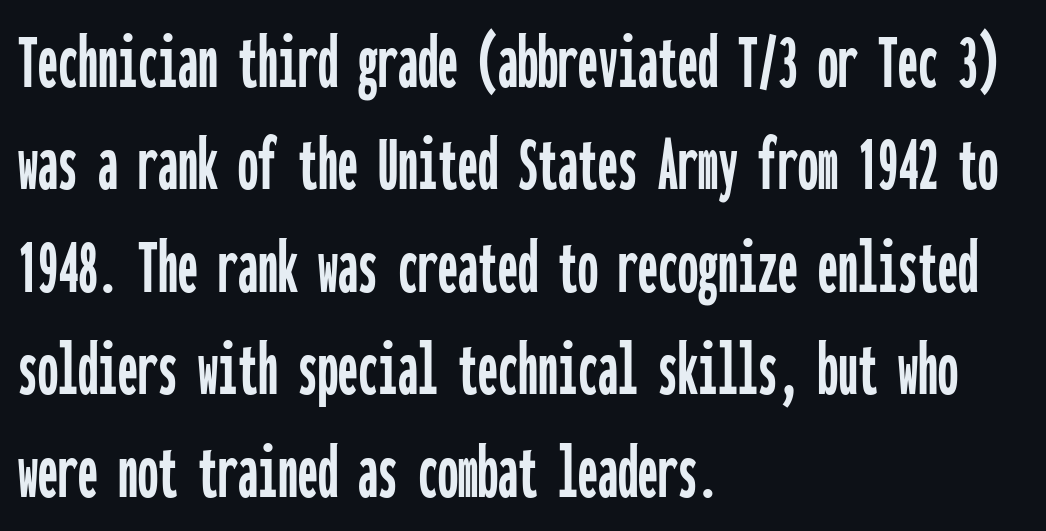
Reading down the block, your eye returns to a fixed left position each line. Letterform terminals end flat and unadorned throughout the passage. The passage shown is typed in a monospace face where columns stay perfectly aligned. Between one letter and the next there's only the usual sliver of space.
